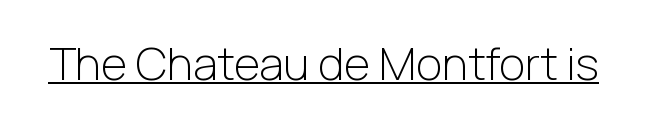
The image shows 45 px light sans-serif type, upright; set normal letter spacing, underlined; low stroke contrast and a medium x-height.
